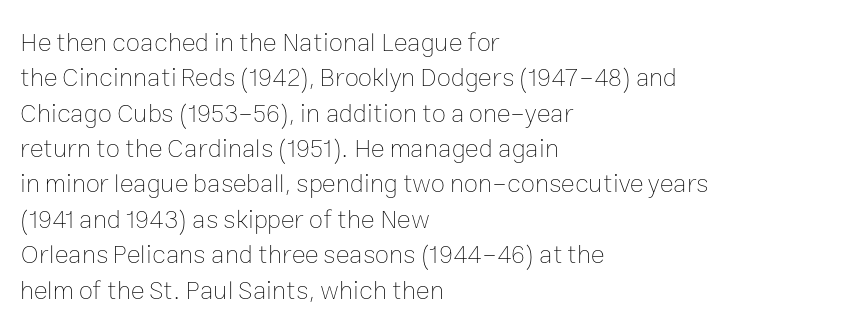
{"italic": "no", "bold": "no", "underline": "no", "align": "left", "line_spacing": "normal", "line_spacing_ratio": 1.36, "letter_spacing": "normal", "letter_spacing_em": 0.0, "glyph_px": 26}
